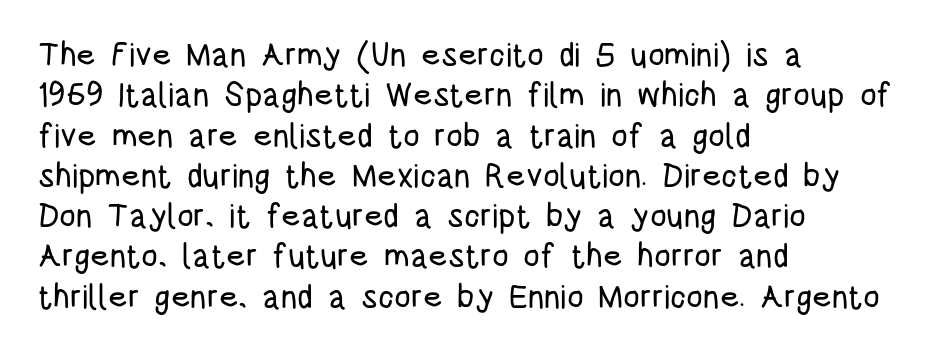
The image shows 33 px condensed sans-serif type, upright; set left-aligned, line spacing 1.22x, normal letter spacing, not underlined; low stroke contrast and a large x-height.
